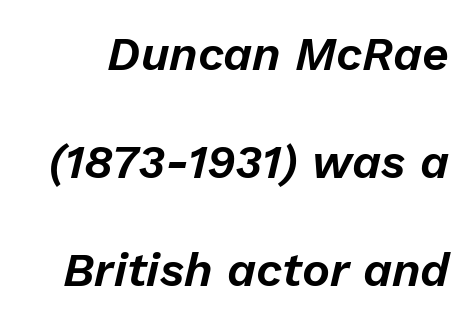
The area under the type is left untouched. Honestly, the rows look like they've been pulled way apart. The letters advance in unequal steps, a hallmark of proportional type. These lines were composed using italics. You could call the tracking neutral — neither tight nor loose.
